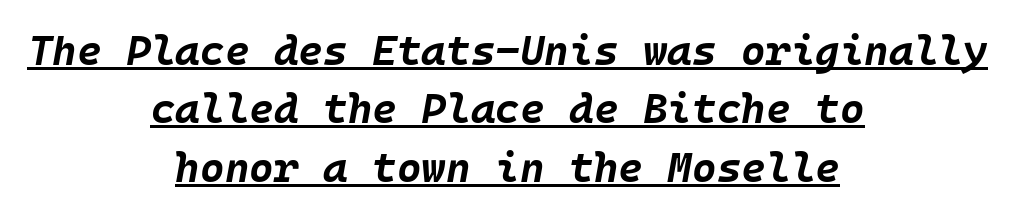
The image shows 42 px bold type, italic (leaning right); set centered, normal line spacing (1.39x), normal letter spacing, underlined; low stroke contrast and a large x-height.
